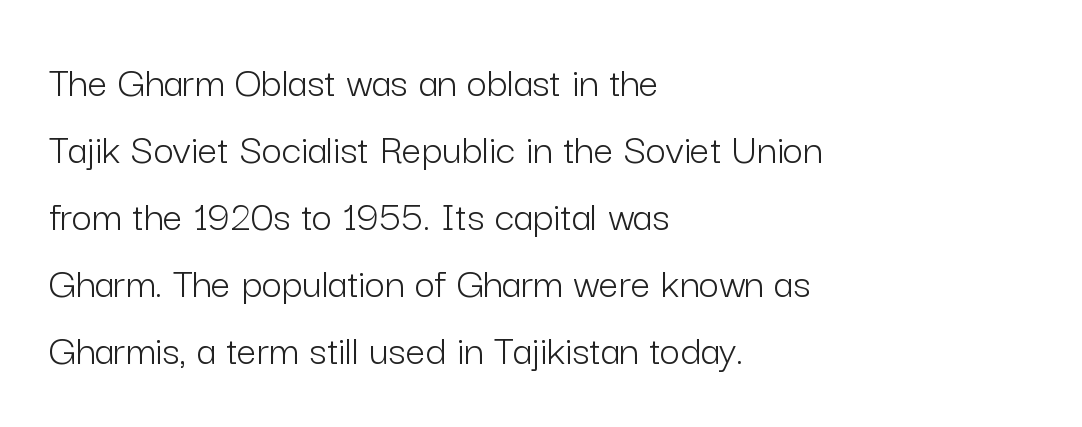
The image shows 44 px light sans-serif type, upright; set left-aligned, normal line spacing (1.52x), normal letter spacing, not underlined; low stroke contrast and a medium x-height.
